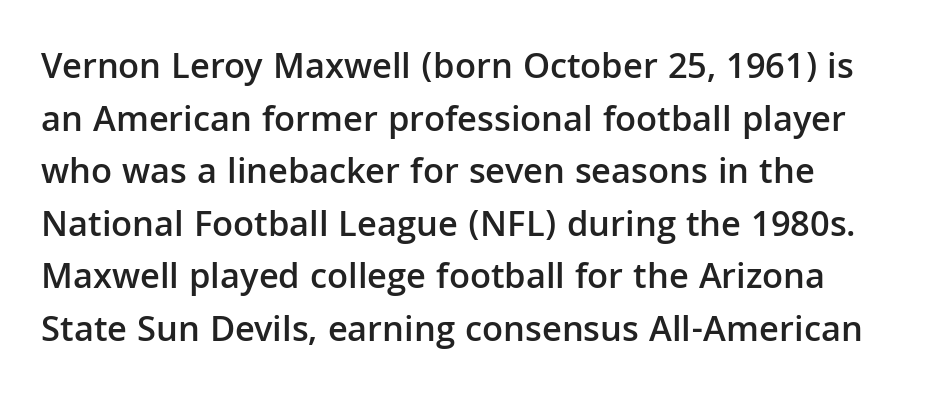
The image shows 37 px semibold sans-serif type, upright; set normal line spacing (1.42x), normal letter spacing, not underlined; low stroke contrast and a medium x-height.
